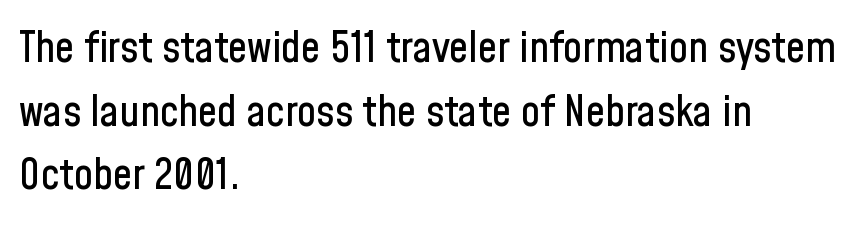
{"serif": "no", "italic": "no", "width": "condensed", "stroke_contrast": "low", "x_height": "medium", "monospaced": "no", "underline": "no", "align": "left", "line_spacing": "normal", "line_spacing_ratio": 1.48, "letter_spacing": "normal", "letter_spacing_em": 0.0, "glyph_px": 43}
